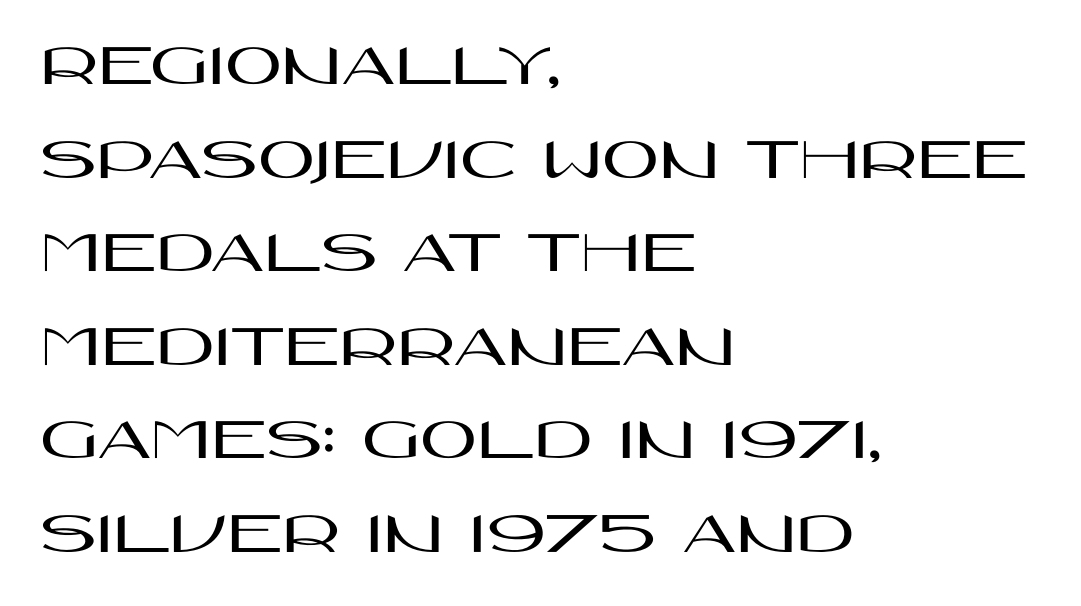
Leading matches the norm, producing a regular column. Grotesque or geometric, the face here clearly has no serifs. Each row of text sits above clean, open space. These lines are rendered in a variable-pitch font.
